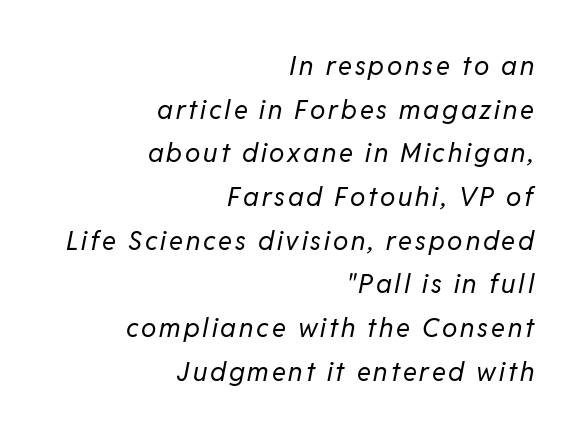
The image shows 26 px text type, italic (leaning right); set right-aligned, normal line spacing (1.68x), not underlined.
